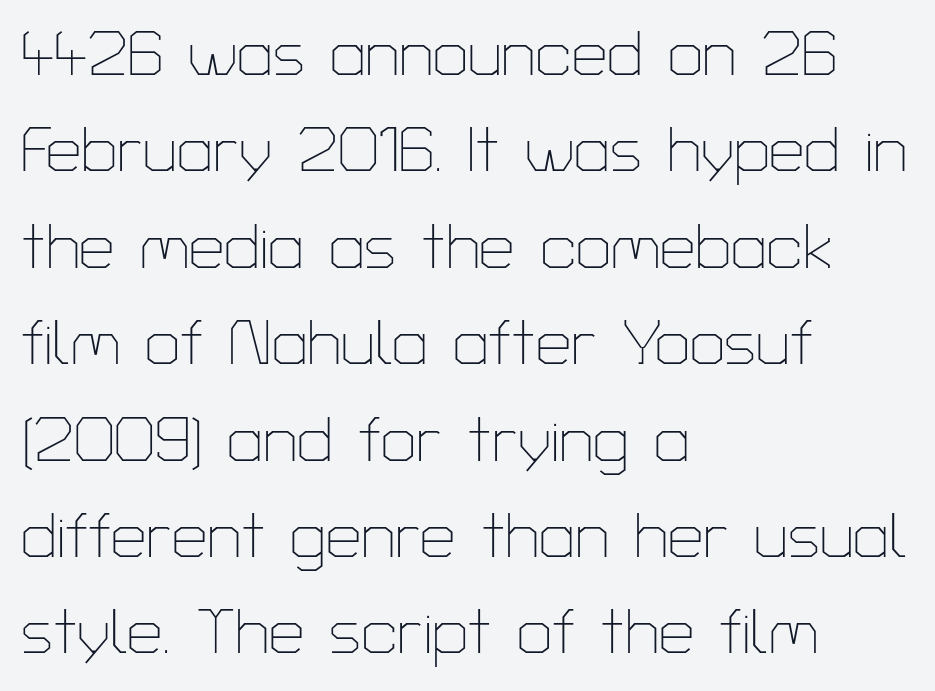
Q: Is the text bold? A: No.
Q: Is the text italic (slanted)? A: No, it is upright.
Q: Is the typeface a serif or a sans-serif typeface? A: Sans-serif.
Q: Is the text underlined? A: No.
Q: How is the paragraph aligned? A: Left-aligned.
Q: Is the spacing between letters normal or unusually wide? A: Normal.
Q: Is the spacing between lines tight, normal or loose? A: Normal.
Q: Width (condensed, normal, or wide)? A: Normal.
Q: Stroke contrast? A: Low.
Q: x-height? A: Medium.
Q: Monospaced? A: No.
